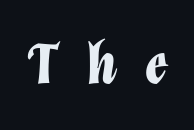
Emphasis-style slanted type is in use. Loose tracking; the words dissolve into strings of separated letters. Each row of text sits above clean, open space. Each glyph is drawn with heavy, bold strokes.
